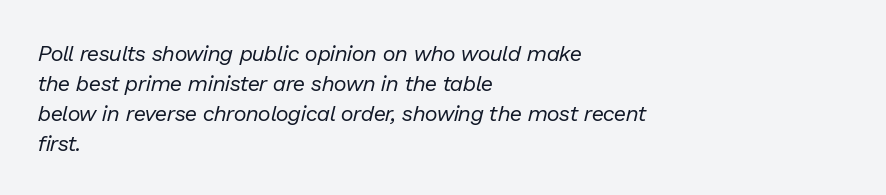
Q: Is the text bold? A: No.
Q: Is the text italic (slanted)? A: Yes, it leans right by about 13 degrees.
Q: Is the text underlined? A: No.
Q: How is the paragraph aligned? A: Left-aligned.
Q: Is the spacing between letters normal or unusually wide? A: Normal.
Q: Is the spacing between lines tight, normal or loose? A: Normal.
